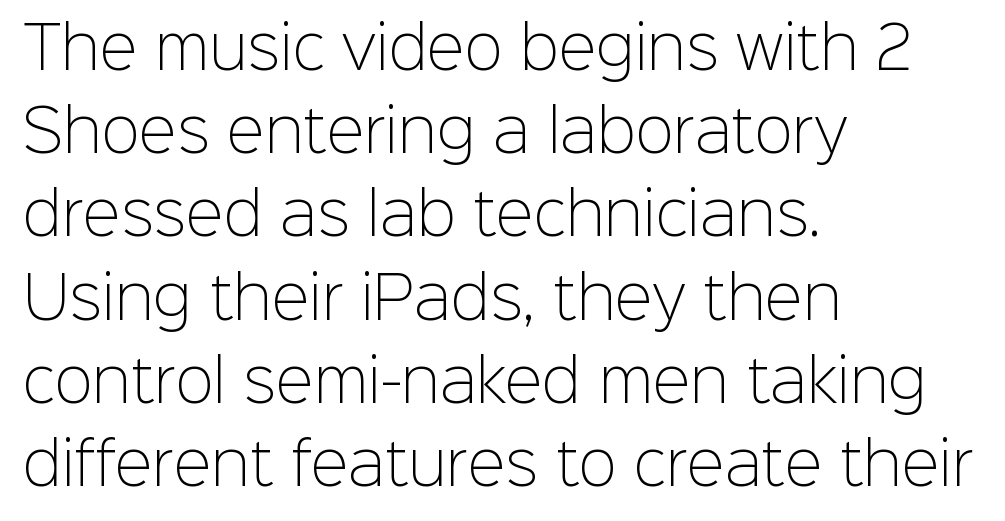
{"serif": "no", "italic": "no", "bold": "no", "weight": "light", "width": "normal", "stroke_contrast": "low", "x_height": "medium", "monospaced": "no", "underline": "no", "align": "left", "line_spacing": "normal", "line_spacing_ratio": 1.46, "letter_spacing": "normal", "letter_spacing_em": 0.0, "glyph_px": 57}
